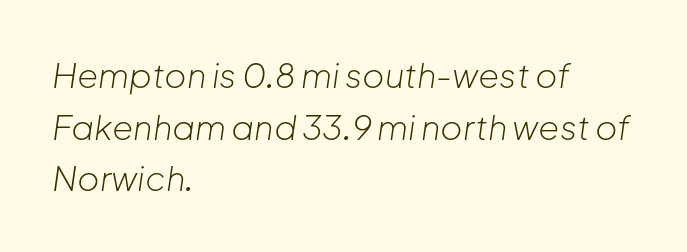
Q: Is the text bold? A: No.
Q: Is the text italic (slanted)? A: Yes, it leans right by about 8 degrees.
Q: Is the text underlined? A: No.
Q: How is the paragraph aligned? A: Left-aligned.
Q: Is the spacing between letters normal or unusually wide? A: Normal.
Q: Is the spacing between lines tight, normal or loose? A: Normal.
Q: Width (condensed, normal, or wide)? A: Normal.
Q: Stroke contrast? A: Low.
Q: x-height? A: Medium.
Q: Monospaced? A: No.
